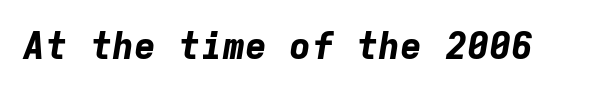
Q: Is the text bold? A: Yes.
Q: Is the text italic (slanted)? A: Yes, it leans right by about 9 degrees.
Q: Is the text underlined? A: No.
Q: Is the spacing between letters normal or unusually wide? A: Normal.
Q: Width (condensed, normal, or wide)? A: Normal.
Q: Stroke contrast? A: Low.
Q: x-height? A: Medium.
Q: Monospaced? A: Yes.
